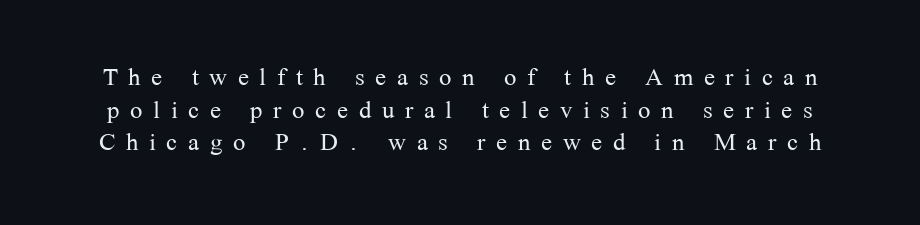
{"serif": "yes", "italic": "no", "bold": "no", "weight": "light", "width": "normal", "stroke_contrast": "medium", "x_height": "medium", "monospaced": "no", "underline": "no", "line_spacing": "tight", "line_spacing_ratio": 0.99, "letter_spacing": "wide", "letter_spacing_em": 0.32, "glyph_px": 33}
